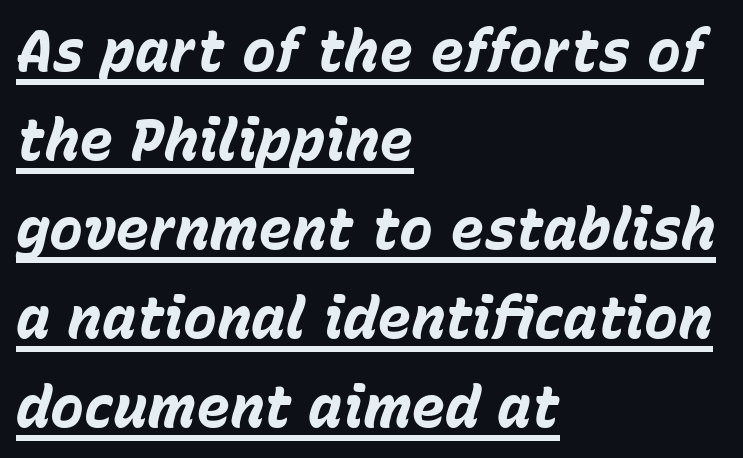
Q: Is the text bold? A: Yes.
Q: Is the text italic (slanted)? A: Yes, it leans right by about 15 degrees.
Q: Is the text underlined? A: Yes.
Q: How is the paragraph aligned? A: Left-aligned.
Q: Is the spacing between letters normal or unusually wide? A: Normal.
Q: Is the spacing between lines tight, normal or loose? A: Normal.
Q: Width (condensed, normal, or wide)? A: Normal.
Q: Stroke contrast? A: Low.
Q: x-height? A: Medium.
Q: Monospaced? A: No.
